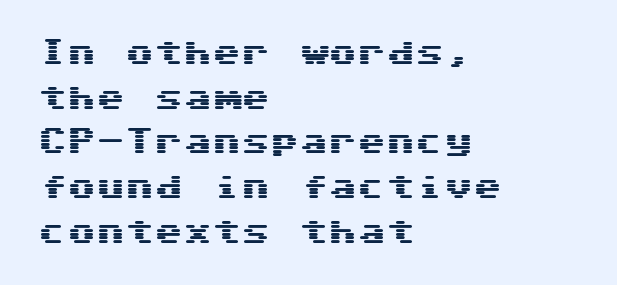
The image shows 29 px wide sans-serif type, upright, monospaced; set left-aligned, normal line spacing (1.54x), normal letter spacing, not underlined; medium stroke contrast and a medium x-height.
